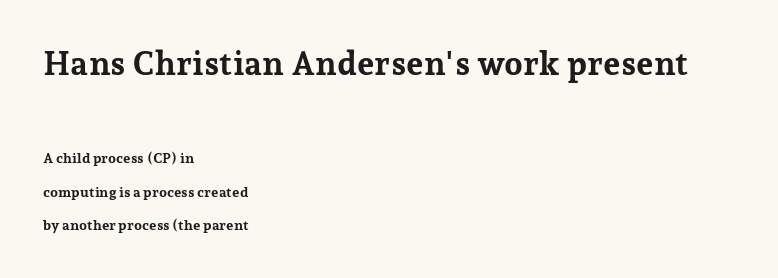
Q: Is the text bold? A: Yes.
Q: Is the text italic (slanted)? A: No, it is upright.
Q: Is the typeface a serif or a sans-serif typeface? A: Serif.
Q: Is the text underlined? A: No.
Q: How is the paragraph aligned? A: Left-aligned.
Q: Is the spacing between letters normal or unusually wide? A: Normal.
Q: Is the spacing between lines tight, normal or loose? A: Loose.
Q: Which block of text is set in a larger size, the first (top) or the second (bottom)? A: The first (top) one.
Q: Width (condensed, normal, or wide)? A: Normal.
Q: Stroke contrast? A: Low.
Q: x-height? A: Medium.
Q: Monospaced? A: No.
